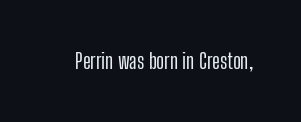
The image shows 21 px text type, upright; set normal letter spacing, not underlined.
